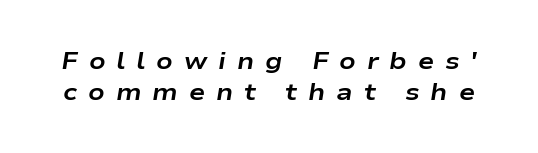
Observe the wide spacing: letters keep a clear distance from each other. It's the slanting kind of type. You'd pick this weight for a headline — it's a proper bold. Quick note: underline off. A typesetter would call this leading conventional body-copy spacing.
